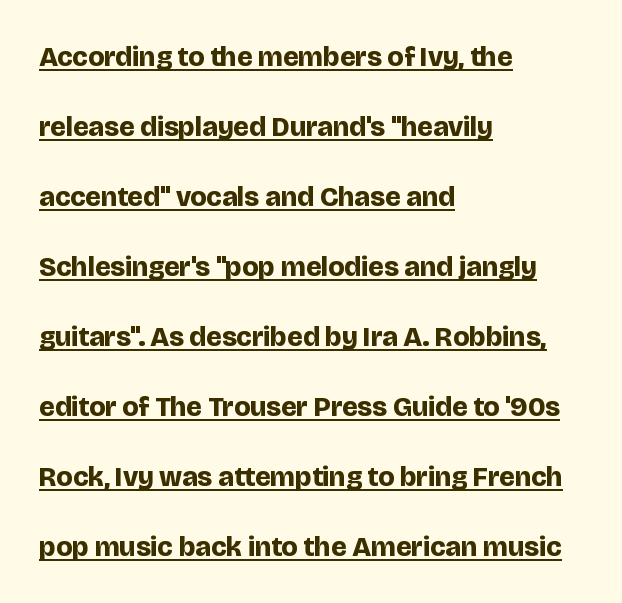
{"serif": "no", "italic": "no", "bold": "yes", "weight": "bold", "width": "normal", "stroke_contrast": "low", "x_height": "large", "monospaced": "no", "underline": "yes", "align": "left", "line_spacing": "loose", "line_spacing_ratio": 2.5, "letter_spacing": "normal", "letter_spacing_em": 0.0, "glyph_px": 28}
